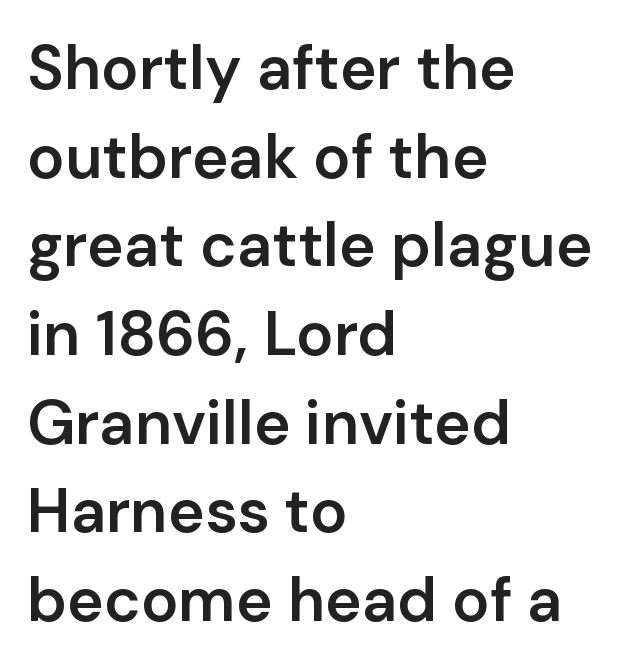
Q: Is the text bold? A: Semi-bold.
Q: Is the text italic (slanted)? A: No, it is upright.
Q: Is the typeface a serif or a sans-serif typeface? A: Sans-serif.
Q: Is the text underlined? A: No.
Q: How is the paragraph aligned? A: Left-aligned.
Q: Is the spacing between letters normal or unusually wide? A: Normal.
Q: Is the spacing between lines tight, normal or loose? A: Normal.
Q: Width (condensed, normal, or wide)? A: Normal.
Q: Stroke contrast? A: Low.
Q: x-height? A: Medium.
Q: Monospaced? A: No.
